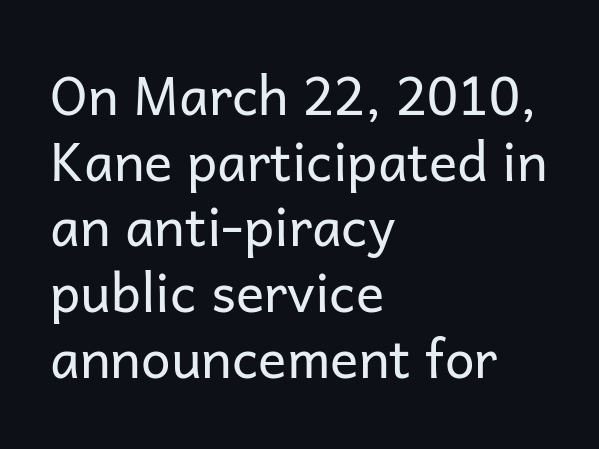
This sample uses a sans-serif face. Summary of weight: not heavy and not bold. The lines in this sample share a left origin and differ only in where they stop. Compared with typical body copy, the letter spacing here is the same. You can tell it's not italic because the verticals are truly vertical. Here the designer chose a conventional face with non-uniform glyph widths.
